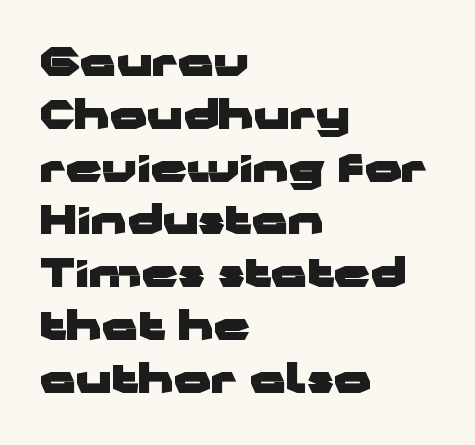
Do the characters align in a grid? No, the font is proportional. Note: no serifs on the glyphs. The line texture is even and compact thanks to regular tracking. The leading is moderate, giving the passage an even texture. Stroke thickness is high; the sample reads as a true bold.
